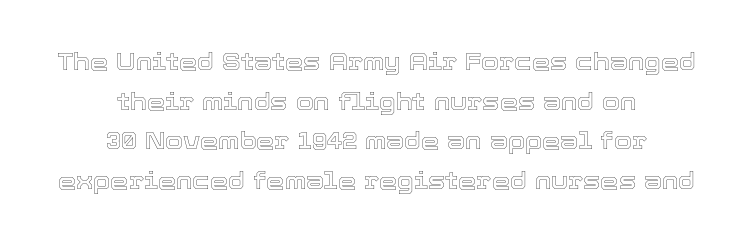
Every stem runs plumb, perpendicular to the baseline. Type without underlining. Is the block centered? Yes — each line is placed symmetrically about the middle. The letterforms sit shoulder to shoulder at normal distance.
